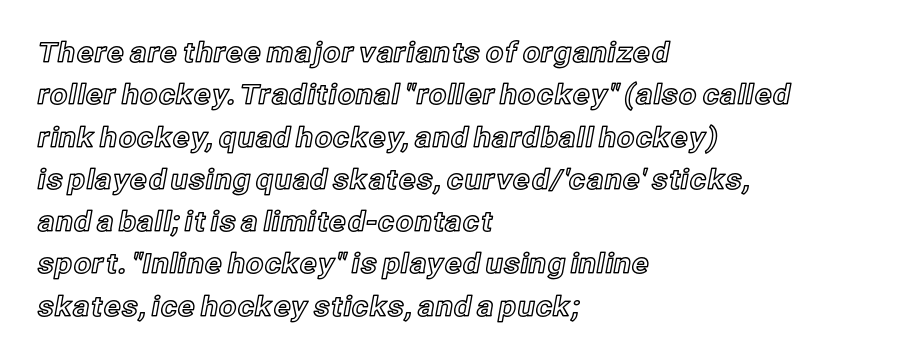
The image shows 28 px text type; set left-aligned, normal line spacing (1.51x), normal letter spacing, not underlined; a medium x-height.
